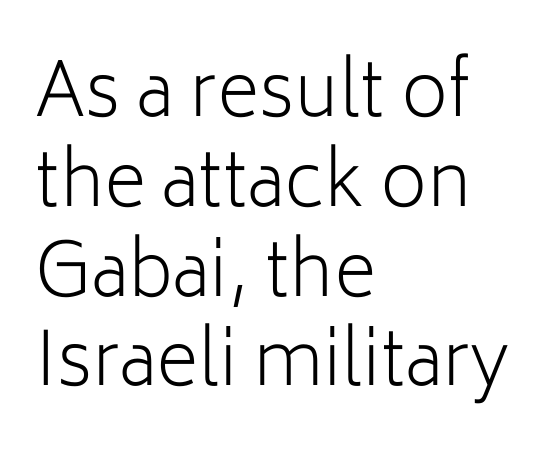
{"serif": "no", "italic": "no", "bold": "no", "weight": "light", "width": "normal", "stroke_contrast": "low", "x_height": "medium", "monospaced": "no", "underline": "no", "align": "left", "line_spacing_ratio": 1.23, "letter_spacing": "normal", "letter_spacing_em": 0.0, "glyph_px": 73}
